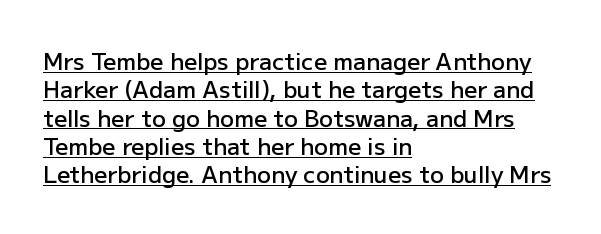
Typesetter's note: demi weight, one step under bold. Every character sits straight up, as roman type does. Caption: lettering with a line underneath. Glyph-to-glyph distance matches everyday printed text.
